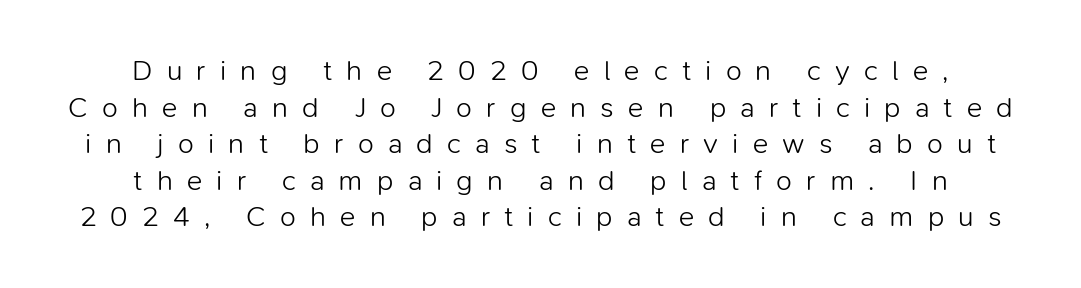
Note: no serifs on the glyphs. Compared with typical paragraphs, the rows here are spaced about the same. Each letter keeps its own natural width here, so spacing adapts to shape. Substantial extra tracking has been applied to these lines. The passage is arranged like a title page — every line centered. The string is rendered with underlining switched off.
